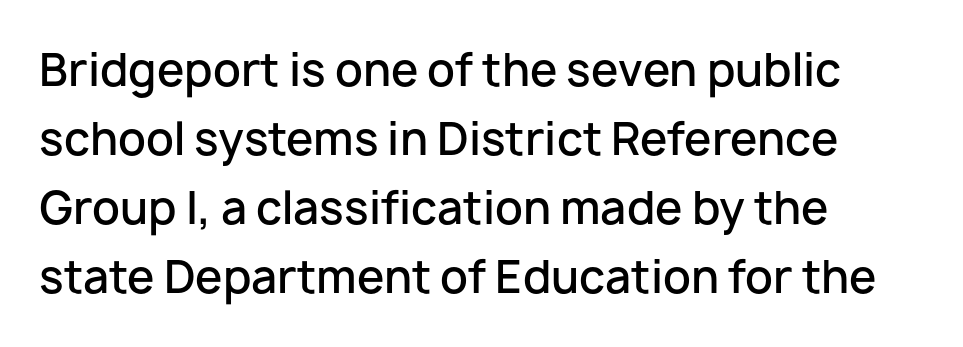
{"serif": "no", "italic": "no", "bold": "semi", "weight": "semibold", "width": "normal", "stroke_contrast": "low", "x_height": "medium", "monospaced": "no", "underline": "no", "align": "left", "line_spacing": "normal", "line_spacing_ratio": 1.57, "letter_spacing": "normal", "letter_spacing_em": 0.0, "glyph_px": 44}
